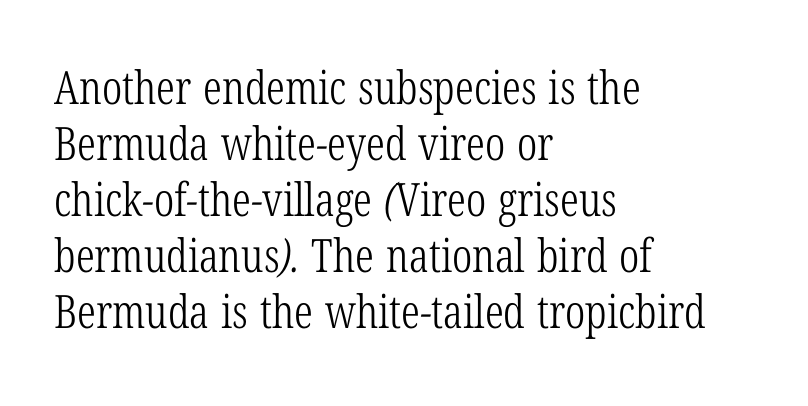
Does extra space separate the letters? No, they use regular spacing. A classic flush-left, rag-right setting is used for this passage. The typeface has the unassuming heft of standard copy or less. The characters display serif detailing at their extremities. The face used here is proportionally spaced, like ordinary book or web type. Unmarked baselines from the first word to the last.
